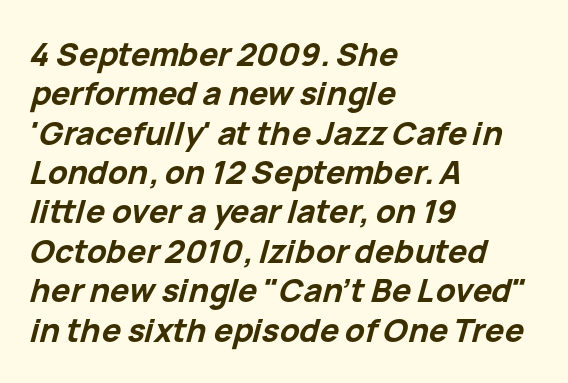
The image shows 32 px bold type, italic (leaning right); set left-aligned, line spacing 1.23x, normal letter spacing, not underlined; low stroke contrast and a medium x-height.
